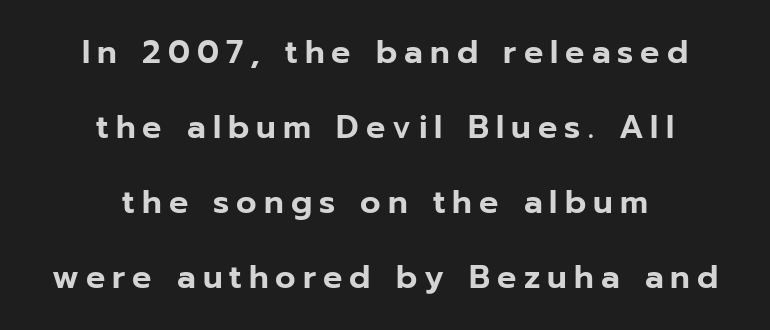
{"serif": "no", "italic": "no", "width": "normal", "stroke_contrast": "low", "x_height": "medium", "monospaced": "no", "underline": "no", "align": "center", "line_spacing": "loose", "line_spacing_ratio": 2.34, "letter_spacing": "wide", "letter_spacing_em": 0.22, "glyph_px": 32}
